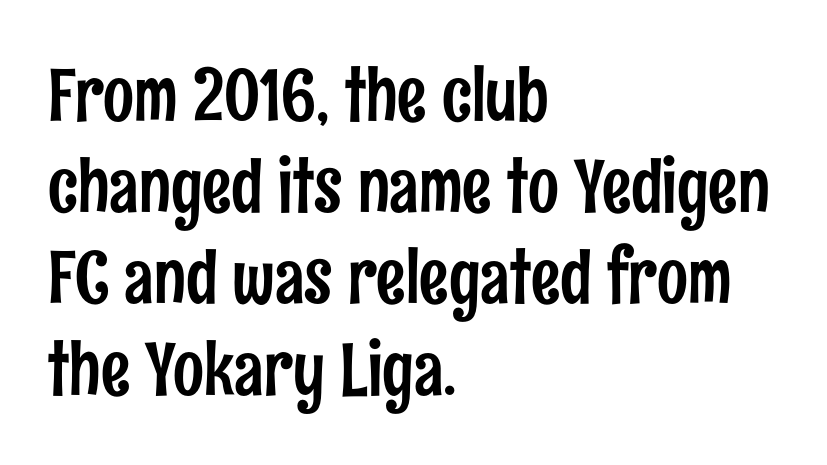
The image shows 73 px condensed sans-serif type, upright; set left-aligned, normal line spacing (1.25x), normal letter spacing, not underlined; low stroke contrast and a medium x-height.
